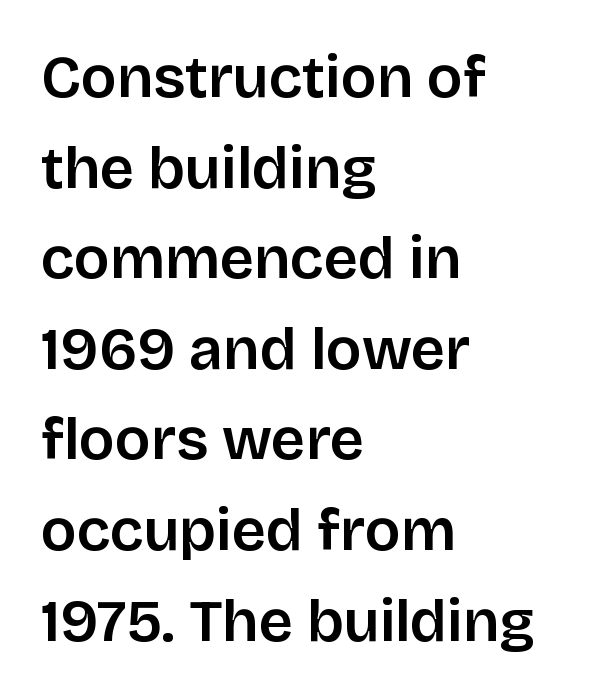
Q: Is the text bold? A: Semi-bold.
Q: Is the text italic (slanted)? A: No, it is upright.
Q: Is the typeface a serif or a sans-serif typeface? A: Sans-serif.
Q: Is the text underlined? A: No.
Q: How is the paragraph aligned? A: Left-aligned.
Q: Is the spacing between letters normal or unusually wide? A: Normal.
Q: Is the spacing between lines tight, normal or loose? A: Normal.
Q: Width (condensed, normal, or wide)? A: Normal.
Q: Stroke contrast? A: Low.
Q: x-height? A: Large.
Q: Monospaced? A: No.
